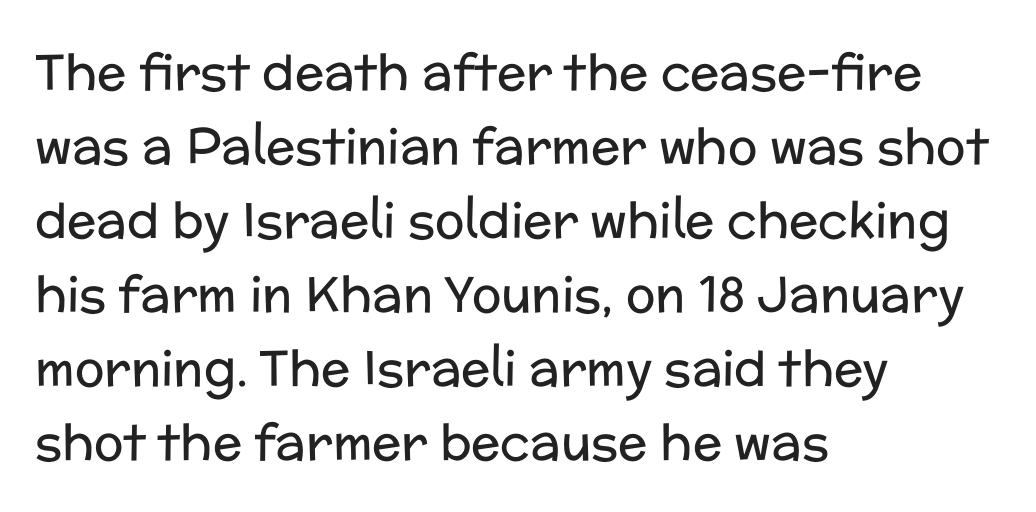
The lines sit at an ordinary, default distance from one another. Students, note that the glyphs here touch the page at normal intervals. One-word summary of the alignment: left. Heaviness? Minimal to ordinary, like unemphasized prose.
